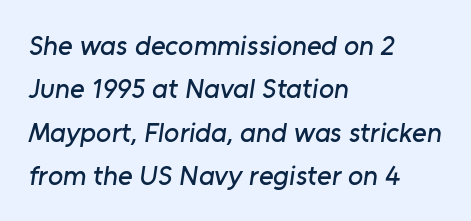
{"serif": "no", "width": "normal", "stroke_contrast": "low", "x_height": "medium", "monospaced": "no", "underline": "no", "align": "left", "line_spacing": "normal", "line_spacing_ratio": 1.55, "letter_spacing": "normal", "letter_spacing_em": 0.0, "glyph_px": 28}
